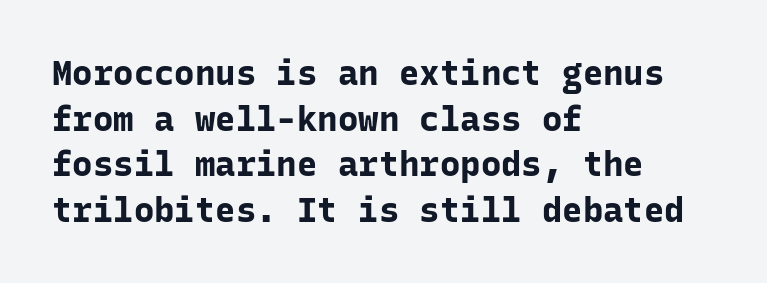
{"serif": "no", "italic": "no", "bold": "yes", "weight": "bold", "width": "normal", "stroke_contrast": "low", "x_height": "medium", "monospaced": "yes", "underline": "no", "align": "left", "line_spacing": "normal", "line_spacing_ratio": 1.34, "letter_spacing": "normal", "letter_spacing_em": 0.0, "glyph_px": 34}
